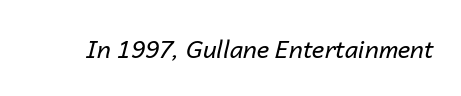
{"italic": "yes", "lean": "right", "slant_degrees": 14, "bold": "no", "underline": "no", "letter_spacing": "normal", "letter_spacing_em": 0.0, "glyph_px": 24}
